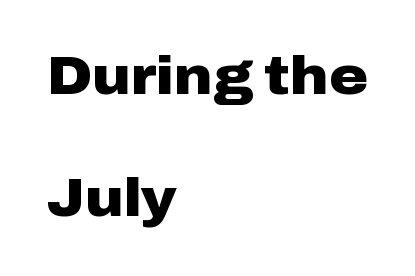
Q: Is the text bold? A: Yes.
Q: Is the text italic (slanted)? A: No, it is upright.
Q: Is the typeface a serif or a sans-serif typeface? A: Sans-serif.
Q: Is the text underlined? A: No.
Q: How is the paragraph aligned? A: Left-aligned.
Q: Is the spacing between letters normal or unusually wide? A: Normal.
Q: Is the spacing between lines tight, normal or loose? A: Loose.
Q: Width (condensed, normal, or wide)? A: Wide.
Q: Stroke contrast? A: Low.
Q: x-height? A: Medium.
Q: Monospaced? A: No.
